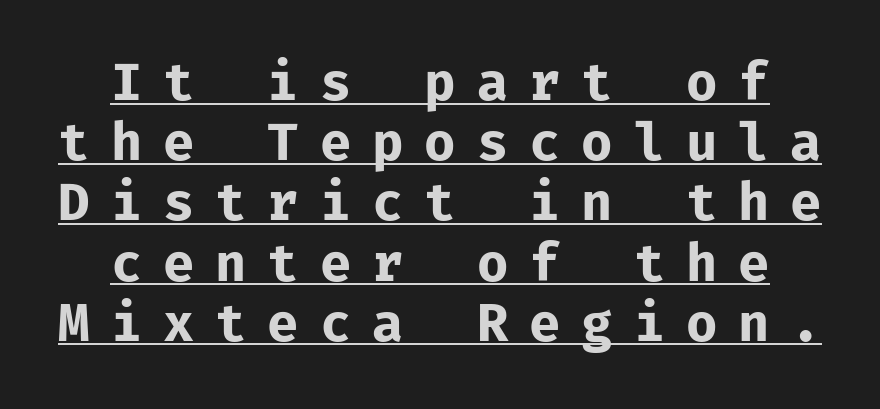
Loose tracking; the words dissolve into strings of separated letters. Neither beginnings nor endings align; midpoints do. A typesetter would mark this as roman, not italic. Chunky letters — that's bold for sure. Think of a typewriter: that constant character pitch is what you see here. Underline: present.
